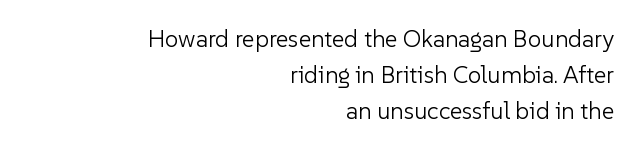
The image shows 24 px text type, upright; set right-aligned, normal line spacing (1.49x), normal letter spacing, not underlined.
